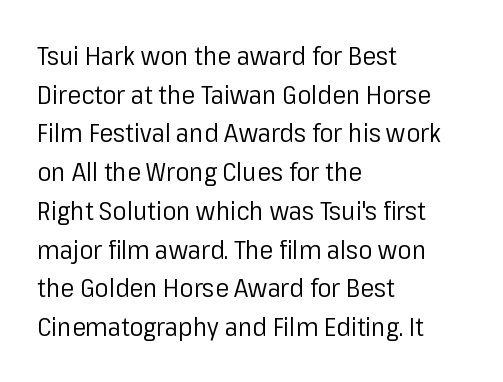
{"italic": "no", "bold": "no", "underline": "no", "align": "left", "line_spacing": "normal", "line_spacing_ratio": 1.49, "letter_spacing": "normal", "letter_spacing_em": 0.0, "glyph_px": 26}
